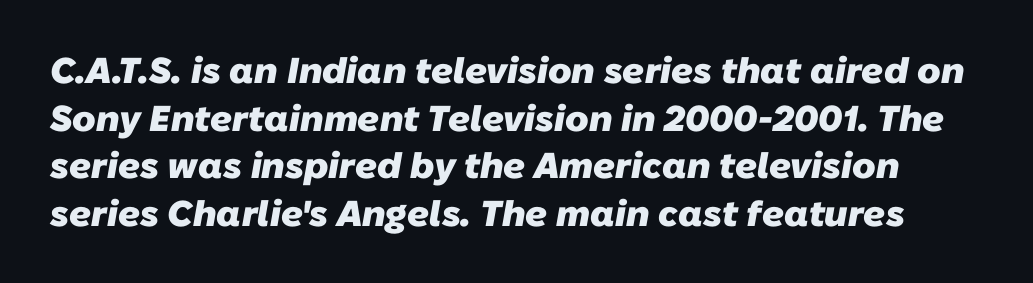
The lines sit at an ordinary, default distance from one another. Compared with an ordinary text face, these strokes are far heavier — a full bold. I'd call this a sans setting — the letters go barefoot. Spacing verdict: proportional, widths tailored to each character.
